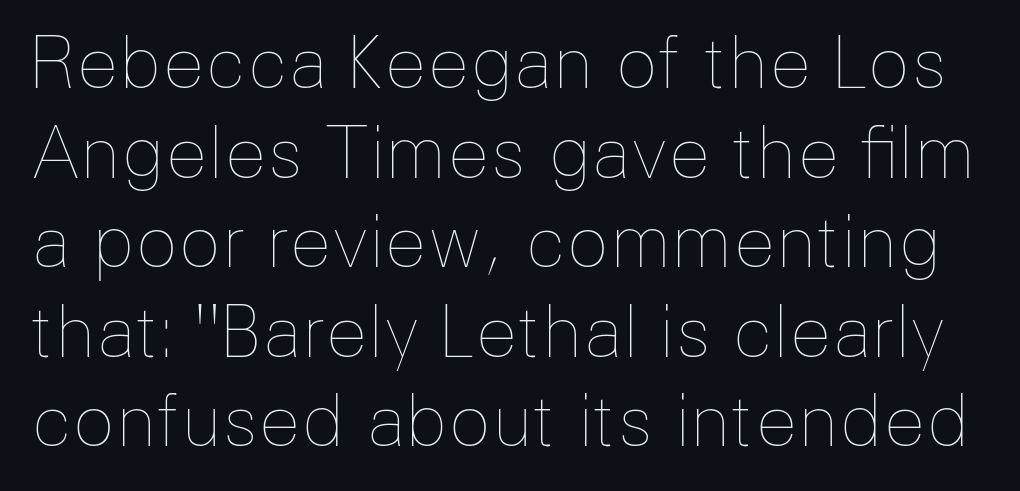
{"italic": "no", "bold": "no", "weight": "thin", "width": "normal", "stroke_contrast": "low", "x_height": "medium", "monospaced": "no", "underline": "no", "line_spacing": "normal", "line_spacing_ratio": 1.28, "letter_spacing": "normal", "letter_spacing_em": 0.0, "glyph_px": 70}
